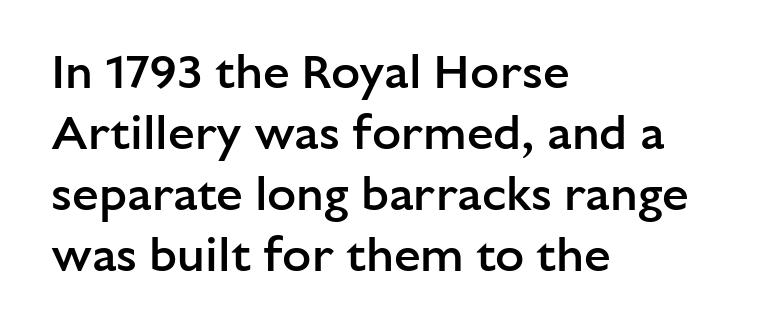
Q: Is the text bold? A: Semi-bold.
Q: Is the text italic (slanted)? A: No, it is upright.
Q: Is the typeface a serif or a sans-serif typeface? A: Sans-serif.
Q: Is the text underlined? A: No.
Q: How is the paragraph aligned? A: Left-aligned.
Q: Is the spacing between letters normal or unusually wide? A: Normal.
Q: Is the spacing between lines tight, normal or loose? A: Normal.
Q: Width (condensed, normal, or wide)? A: Normal.
Q: Stroke contrast? A: Low.
Q: x-height? A: Medium.
Q: Monospaced? A: No.
